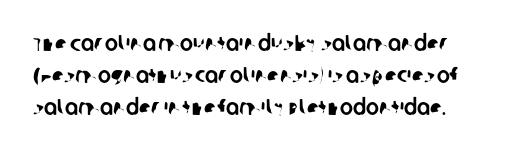
A typesetter would call this leading conventional body-copy spacing. The letters sit at their default tracking, neither squeezed nor spread. Any mark beneath the type? The region is blank.
